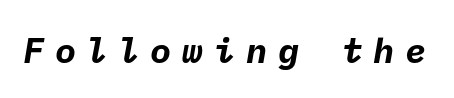
{"serif": "no", "bold": "yes", "weight": "bold", "width": "normal", "stroke_contrast": "low", "x_height": "medium", "underline": "no", "letter_spacing": "wide", "letter_spacing_em": 0.31, "glyph_px": 35}
